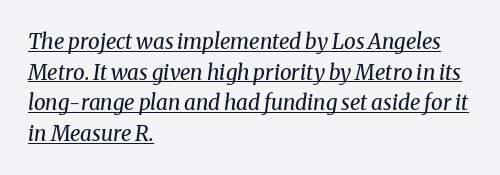
{"italic": "yes", "lean": "right", "slant_degrees": 8, "bold": "no", "underline": "yes", "align": "left", "line_spacing": "normal", "line_spacing_ratio": 1.46, "letter_spacing": "normal", "letter_spacing_em": 0.0, "glyph_px": 21}
